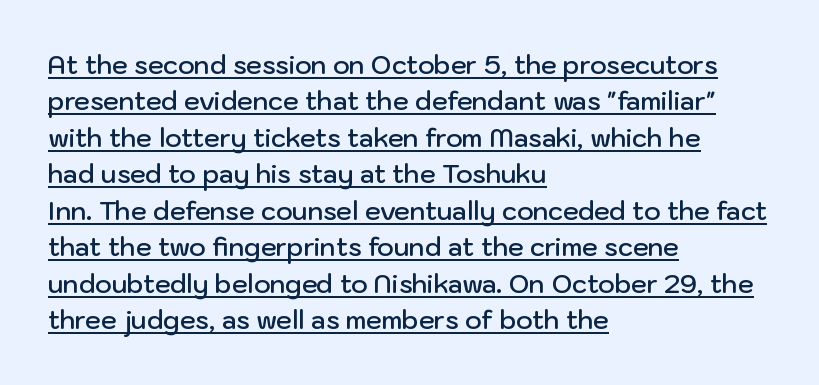
{"italic": "no", "bold": "semi", "underline": "yes", "align": "left", "line_spacing": "normal", "line_spacing_ratio": 1.46, "letter_spacing": "normal", "letter_spacing_em": 0.0, "glyph_px": 25}
